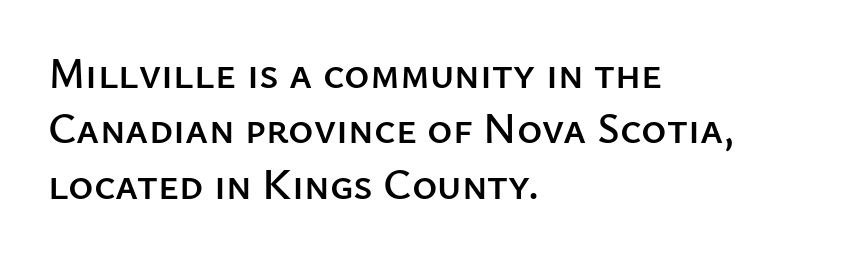
The lettering stays uniformly vertical, giving the passage a roman look. Glyph-to-glyph distance matches everyday printed text. Baseline-to-baseline distance is the conventional proportion of letter height. The passage shown is typed in a proportional face where columns would drift.
